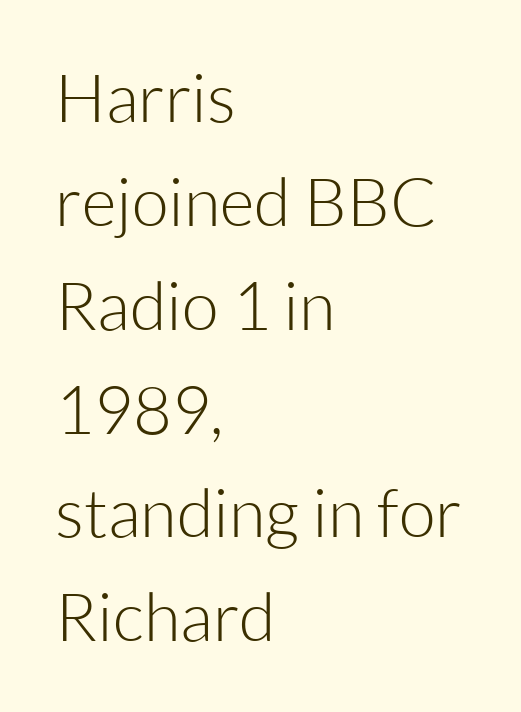
The zone under the glyphs is completely vacant. If you drew a line through each stem, it would be perfectly vertical. Nobody touched the tracking dial on this one. Weight: not bold — regular or lighter. Regarding serifs, this sample does without them. The vertical gap from one line to the next is medium.
